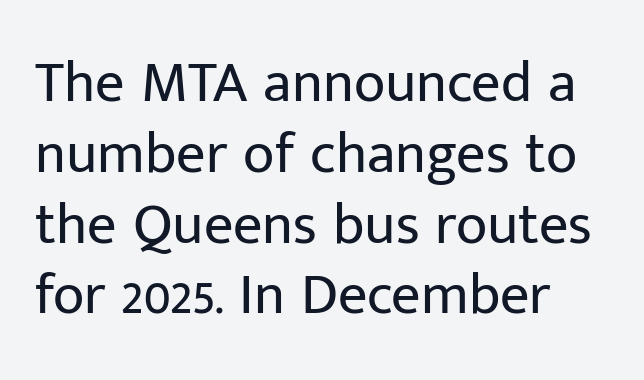
Q: Is the text bold? A: No.
Q: Is the text italic (slanted)? A: No, it is upright.
Q: Is the typeface a serif or a sans-serif typeface? A: Sans-serif.
Q: Is the text underlined? A: No.
Q: How is the paragraph aligned? A: Left-aligned.
Q: Is the spacing between letters normal or unusually wide? A: Normal.
Q: Width (condensed, normal, or wide)? A: Normal.
Q: Stroke contrast? A: Low.
Q: x-height? A: Medium.
Q: Monospaced? A: No.
